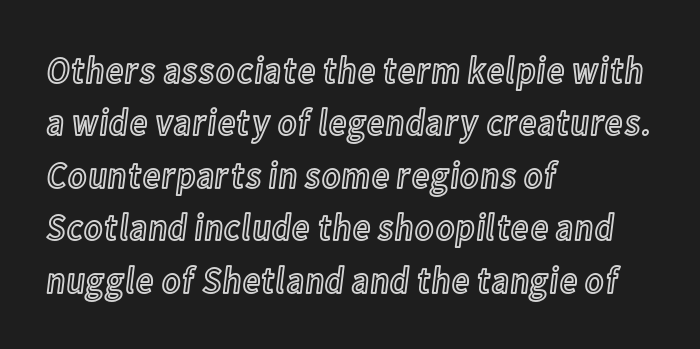
No extra tracking has been applied to these lines. Check the space under the baseline: it is left empty. The setting favours the left margin, as ordinary paragraphs usually do.
